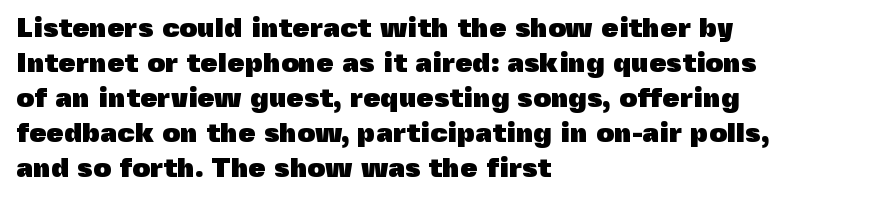
Alignment: flush left. You'd pick this weight for a headline — it's a proper bold. Serifs: no, the terminals of the letterforms are clean. Interline gaps are of average width in this sample. Tracking here is standard; glyphs follow each other at the usual distance. Decoration check: the copy has no underline.
